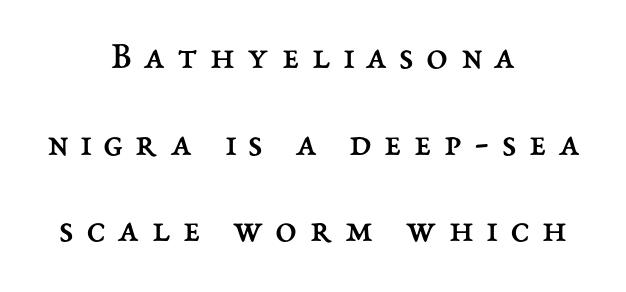
Q: Is the text bold? A: No.
Q: Is the text italic (slanted)? A: No, it is upright.
Q: Is the text underlined? A: No.
Q: How is the paragraph aligned? A: Centered.
Q: Is the spacing between letters normal or unusually wide? A: Unusually wide.
Q: Is the spacing between lines tight, normal or loose? A: Loose.
Q: Width (condensed, normal, or wide)? A: Normal.
Q: Stroke contrast? A: Medium.
Q: x-height? A: Medium.
Q: Monospaced? A: No.
